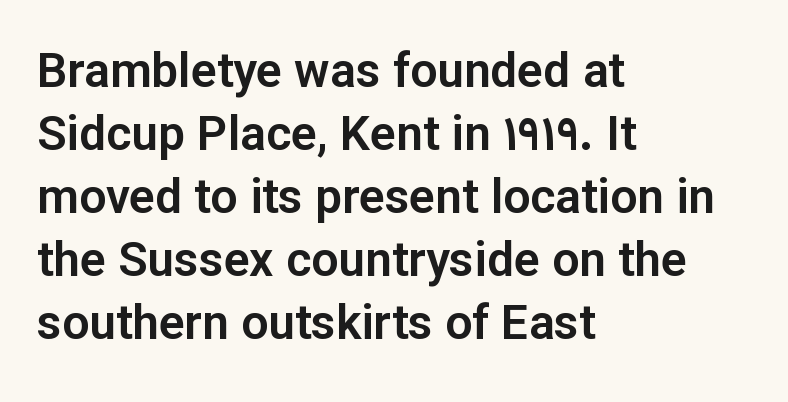
{"serif": "no", "italic": "no", "width": "normal", "stroke_contrast": "low", "x_height": "medium", "monospaced": "no", "underline": "no", "align": "left", "line_spacing": "normal", "line_spacing_ratio": 1.31, "letter_spacing": "normal", "letter_spacing_em": 0.0, "glyph_px": 48}
